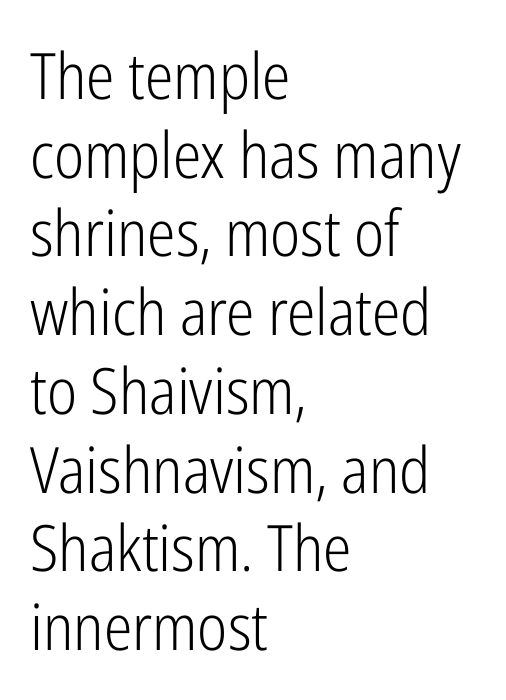
The image shows 64 px light, condensed sans-serif type, upright; set left-aligned, line spacing 1.23x, normal letter spacing, not underlined; low stroke contrast and a medium x-height.
